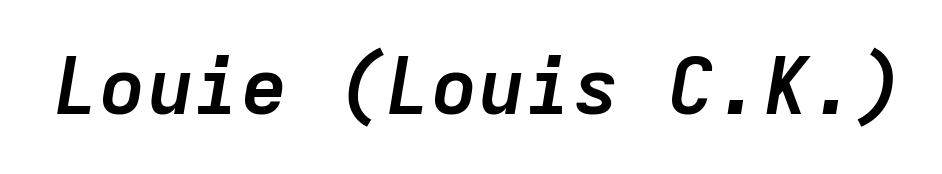
Q: Is the text bold? A: Yes.
Q: Is the text italic (slanted)? A: Yes, it leans right by about 9 degrees.
Q: Is the text underlined? A: No.
Q: Is the spacing between letters normal or unusually wide? A: Normal.
Q: Width (condensed, normal, or wide)? A: Normal.
Q: Stroke contrast? A: Low.
Q: x-height? A: Medium.
Q: Monospaced? A: Yes.
